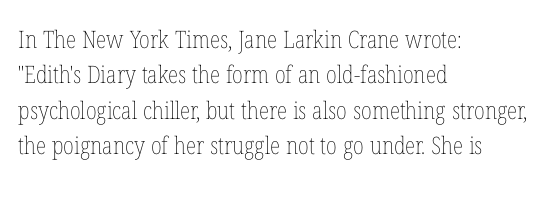
{"italic": "no", "bold": "no", "underline": "no", "align": "left", "line_spacing": "normal", "line_spacing_ratio": 1.47, "letter_spacing": "normal", "letter_spacing_em": 0.0, "glyph_px": 24}
